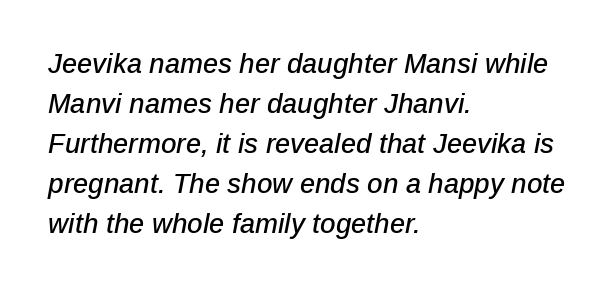
{"italic": "yes", "lean": "right", "slant_degrees": 12, "underline": "no", "align": "left", "line_spacing": "normal", "line_spacing_ratio": 1.48, "letter_spacing": "normal", "letter_spacing_em": 0.0, "glyph_px": 27}
